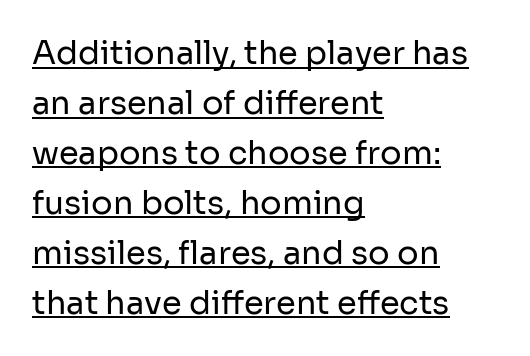
The image shows 32 px regular-weight sans-serif type, upright; set left-aligned, normal line spacing (1.56x), normal letter spacing, underlined; low stroke contrast and a medium x-height.
